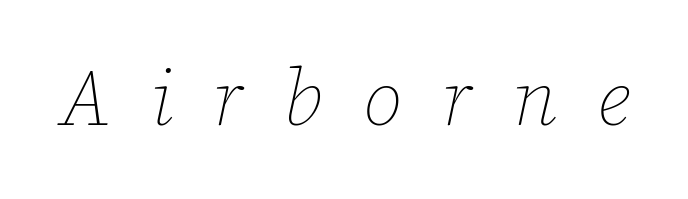
The image shows 79 px thin type, italic (leaning right); set unusually wide letter spacing (+0.5 em), not underlined; low stroke contrast and a medium x-height.
